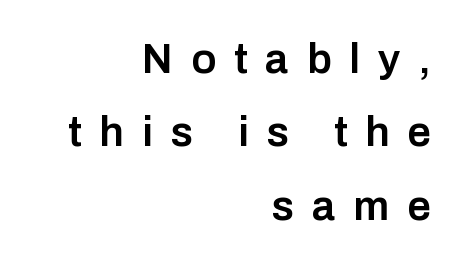
Q: Is the text bold? A: Semi-bold.
Q: Is the text italic (slanted)? A: No, it is upright.
Q: Is the typeface a serif or a sans-serif typeface? A: Sans-serif.
Q: Is the text underlined? A: No.
Q: How is the paragraph aligned? A: Right-aligned.
Q: Is the spacing between letters normal or unusually wide? A: Unusually wide.
Q: Width (condensed, normal, or wide)? A: Normal.
Q: Stroke contrast? A: Low.
Q: x-height? A: Medium.
Q: Monospaced? A: No.
